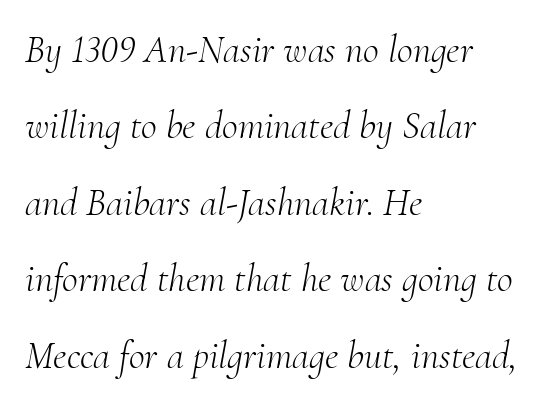
The specimen omits any rule beneath the text block's lines. What kind of face is this? One with serifs. This is oblique type, the kind used for emphasis or titles. Observe the ordinary spacing: letters are neighbours, not strangers. The space between consecutive lines is lavish.
